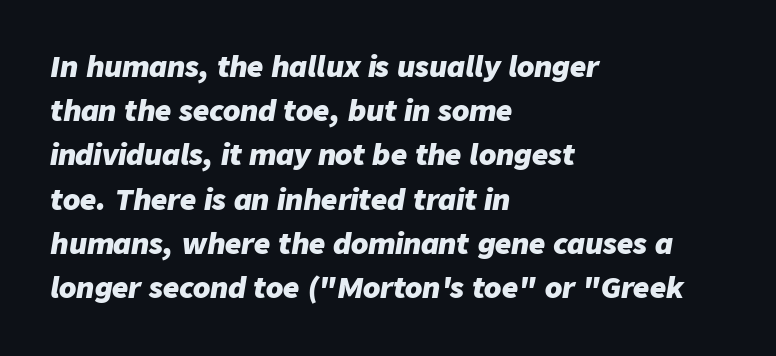
Q: Is the text bold? A: Yes.
Q: Is the text italic (slanted)? A: Yes, it leans right by about 9 degrees.
Q: Is the text underlined? A: No.
Q: How is the paragraph aligned? A: Left-aligned.
Q: Is the spacing between letters normal or unusually wide? A: Normal.
Q: Is the spacing between lines tight, normal or loose? A: Normal.
Q: Width (condensed, normal, or wide)? A: Normal.
Q: Stroke contrast? A: Low.
Q: x-height? A: Medium.
Q: Monospaced? A: No.
